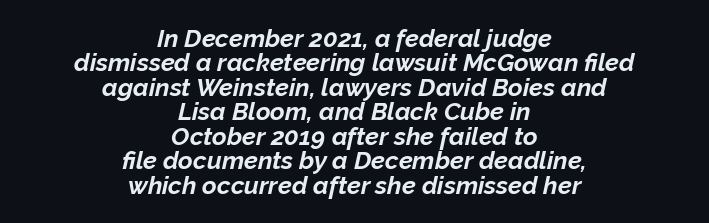
An italicized treatment has been applied to the whole sample. Leading is clearly below the norm, producing a dense column. Which margin do the lines hug? Neither — every line sits in the middle. The passage shown is not underscored anywhere.
